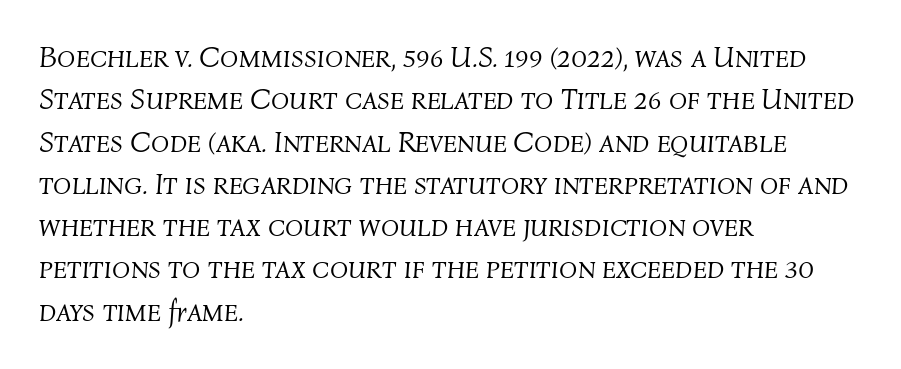
{"italic": "yes", "lean": "right", "slant_degrees": 4, "bold": "no", "weight": "light", "width": "normal", "stroke_contrast": "medium", "x_height": "medium", "monospaced": "no", "underline": "no", "align": "left", "line_spacing": "normal", "line_spacing_ratio": 1.41, "letter_spacing": "normal", "letter_spacing_em": 0.0, "glyph_px": 30}
